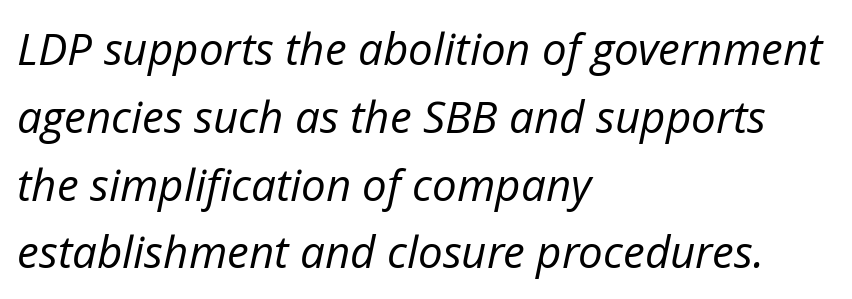
The image shows 44 px regular-weight type, italic (leaning right); set left-aligned, normal line spacing (1.54x), normal letter spacing, not underlined; low stroke contrast and a medium x-height.
